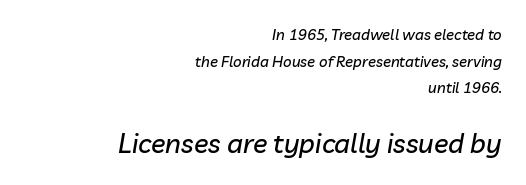
Check under the words: just untouched page. Notice how the stems are inclined rather than vertical — that's the hallmark of italics. The lines are quadded right. Does the bottom block carry the larger type? Yes, it does. Words appear dense and cohesive because spacing is normal.
